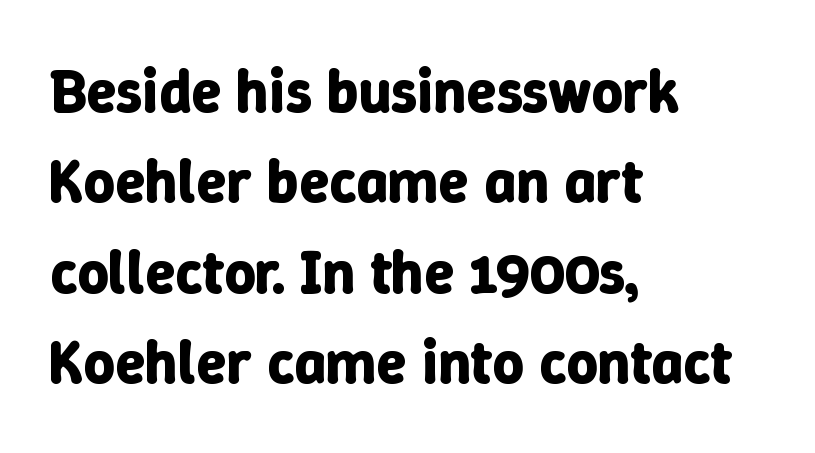
The text block is weighted toward the left margin, trailing off unevenly rightward. Regarding leading, the lines here are spaced in the standard way. Each glyph is drawn with heavy, bold strokes. Varying glyph widths throughout — classic text-font behaviour.
